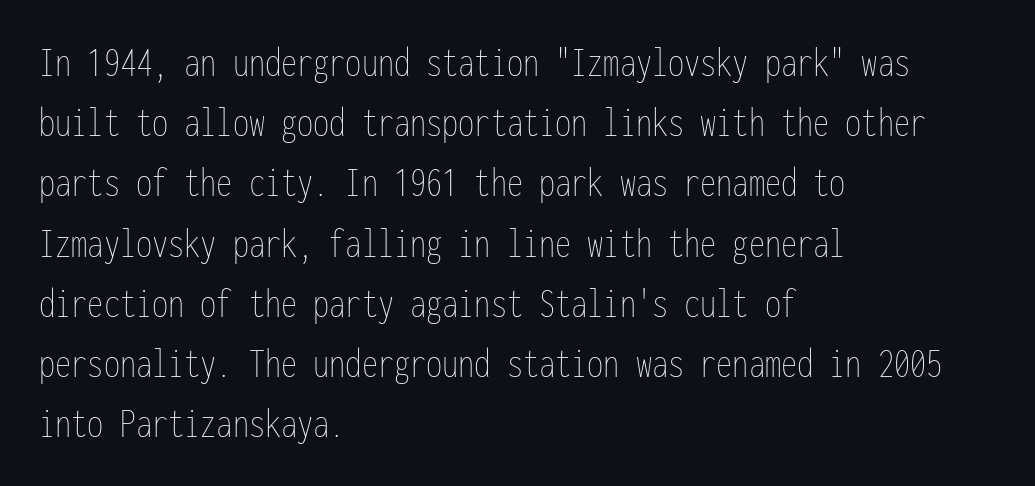
Q: Is the text bold? A: No.
Q: Is the text italic (slanted)? A: No, it is upright.
Q: Is the text underlined? A: No.
Q: How is the paragraph aligned? A: Left-aligned.
Q: Is the spacing between letters normal or unusually wide? A: Normal.
Q: Is the spacing between lines tight, normal or loose? A: Normal.
Q: Width (condensed, normal, or wide)? A: Condensed.
Q: Stroke contrast? A: Low.
Q: x-height? A: Medium.
Q: Monospaced? A: Yes.
